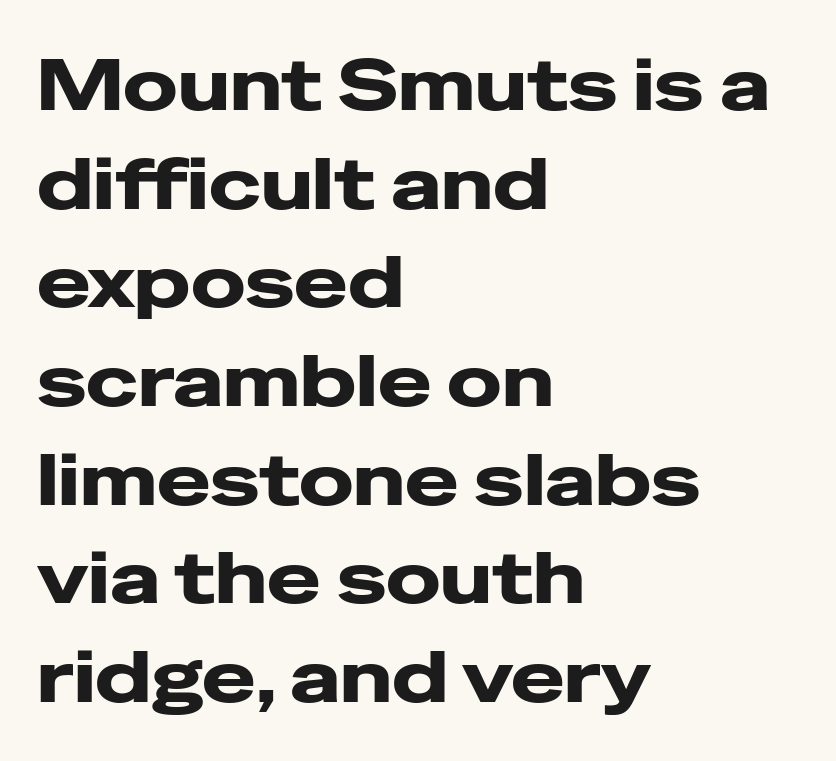
The image shows 72 px wide sans-serif type, upright; set left-aligned, normal line spacing (1.37x), normal letter spacing, not underlined; low stroke contrast and a medium x-height.
